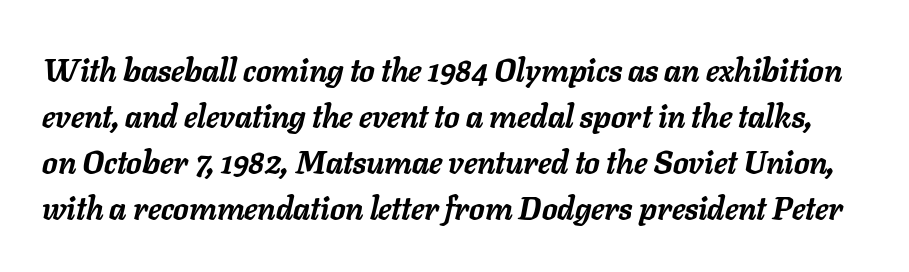
This is heavy type, rendered in bold. There is no visible air inserted between adjacent glyphs. Think of a printed novel: that variable character pitch is what you see here. Descenders are the only things crossing below the line.
